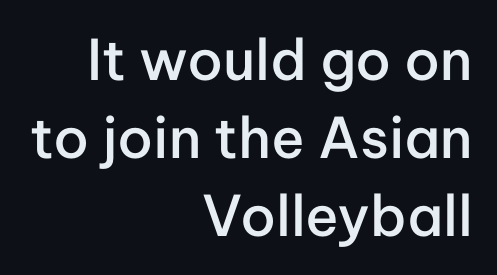
Emphasis by weight is partial: semibold. The text block is weighted toward the right margin, trailing off unevenly leftward. Horizontal bands of white between lines are of average thickness. Do the characters align in a grid? No, the font is proportional. Standard letterfit; no display-style spreading of the glyphs.
